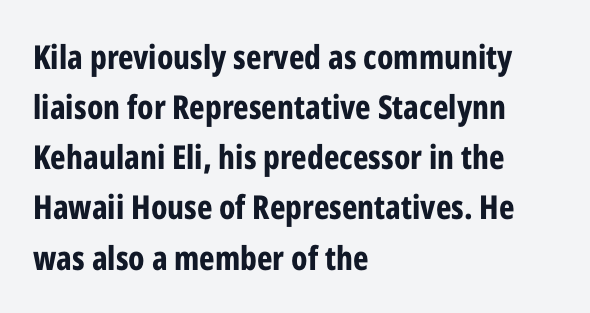
The image shows 33 px bold, condensed sans-serif type, upright; set left-aligned, normal line spacing (1.52x), normal letter spacing, not underlined; low stroke contrast and a medium x-height.
